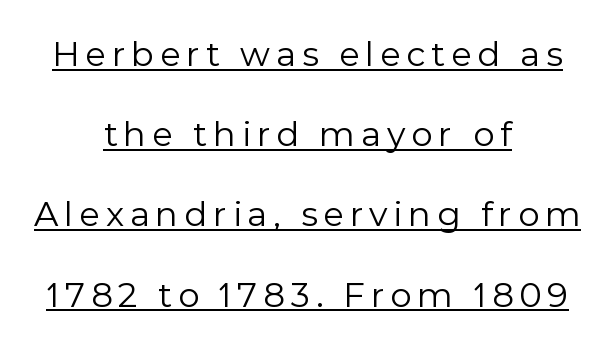
{"serif": "no", "italic": "no", "bold": "no", "weight": "regular", "width": "normal", "x_height": "medium", "monospaced": "no", "underline": "yes", "align": "center", "line_spacing": "loose", "line_spacing_ratio": 2.36, "glyph_px": 34}
